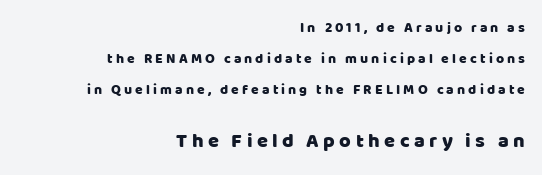
The zone under the glyphs is completely vacant. Quick note: not italic, upright. The horizontal fit of the characters is loose and conspicuously gappy. Typesetter's note — lower block bumped up in size, upper block left smaller. The leading is generous, giving the passage an open texture. This sample is right-justified, so line beginnings fall wherever the words allow.
